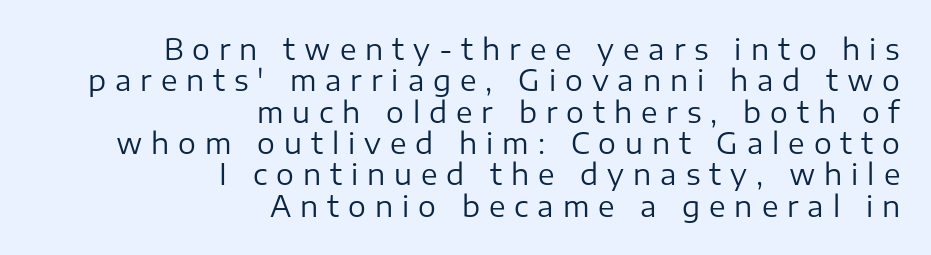
Q: Is the text bold? A: No.
Q: Is the text italic (slanted)? A: No, it is upright.
Q: Is the typeface a serif or a sans-serif typeface? A: Sans-serif.
Q: Is the text underlined? A: No.
Q: How is the paragraph aligned? A: Right-aligned.
Q: Is the spacing between letters normal or unusually wide? A: Unusually wide.
Q: Is the spacing between lines tight, normal or loose? A: Tight.
Q: Width (condensed, normal, or wide)? A: Normal.
Q: Stroke contrast? A: Low.
Q: x-height? A: Medium.
Q: Monospaced? A: No.
